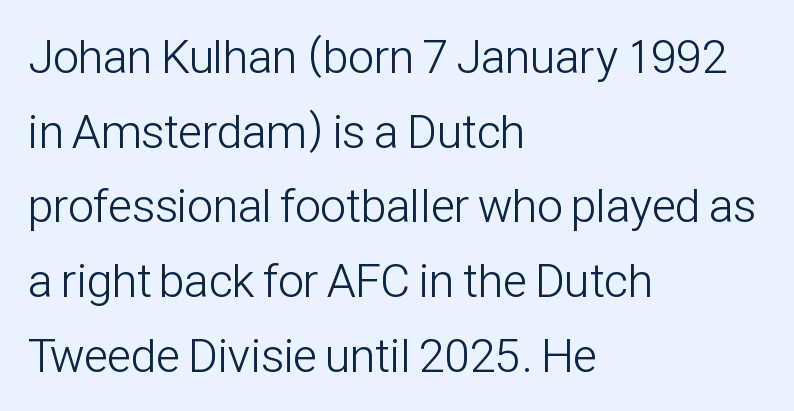
{"serif": "no", "italic": "no", "bold": "no", "weight": "light", "width": "condensed", "stroke_contrast": "low", "x_height": "medium", "monospaced": "no", "underline": "no", "align": "left", "line_spacing": "normal", "line_spacing_ratio": 1.59, "letter_spacing": "normal", "letter_spacing_em": 0.0, "glyph_px": 47}
